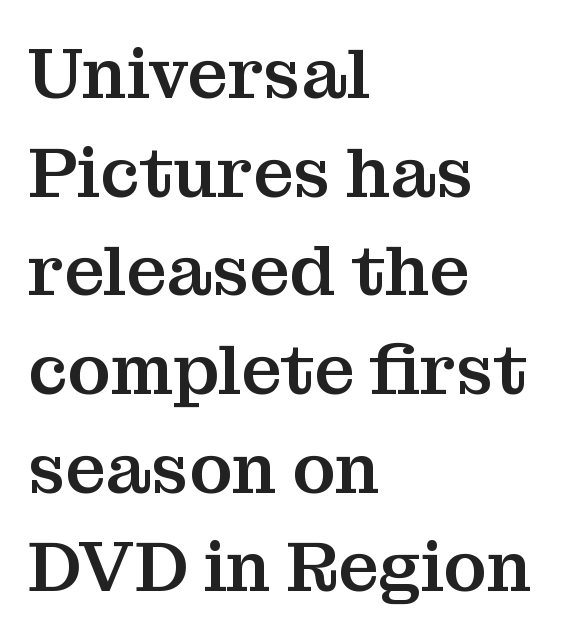
{"serif": "yes", "italic": "no", "width": "normal", "stroke_contrast": "medium", "x_height": "medium", "monospaced": "no", "underline": "no", "align": "left", "line_spacing": "normal", "line_spacing_ratio": 1.39, "letter_spacing": "normal", "letter_spacing_em": 0.0, "glyph_px": 71}
